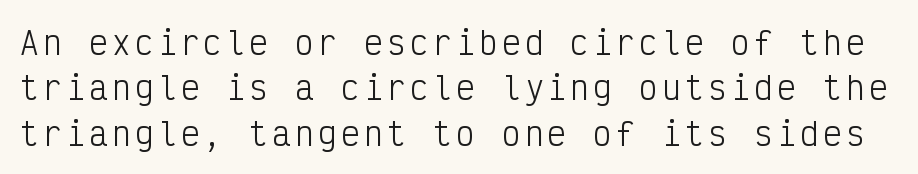
{"serif": "no", "italic": "no", "bold": "no", "weight": "light", "width": "condensed", "stroke_contrast": "low", "x_height": "medium", "monospaced": "yes", "underline": "no", "line_spacing": "normal", "line_spacing_ratio": 1.46, "glyph_px": 31}
